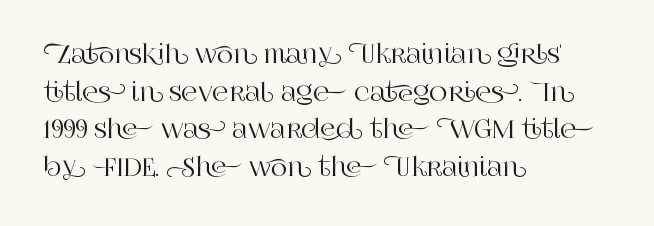
{"italic": "no", "underline": "no", "align": "left", "line_spacing": "normal", "line_spacing_ratio": 1.51, "letter_spacing": "normal", "letter_spacing_em": 0.0, "glyph_px": 25}
